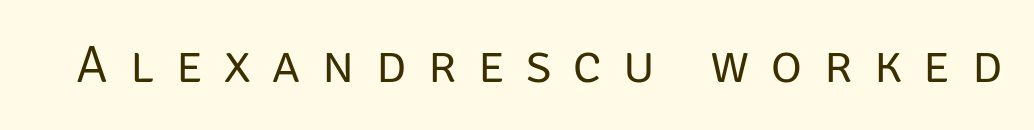
These lines are rendered in a variable-pitch font. The weight tops out at a normal text grade. Is this a sans? Yes — the strokes have no serifs. Only glyphs here, with clear space below each row. Someone cranked the tracking dial way up on this one. Upright lettering throughout.
